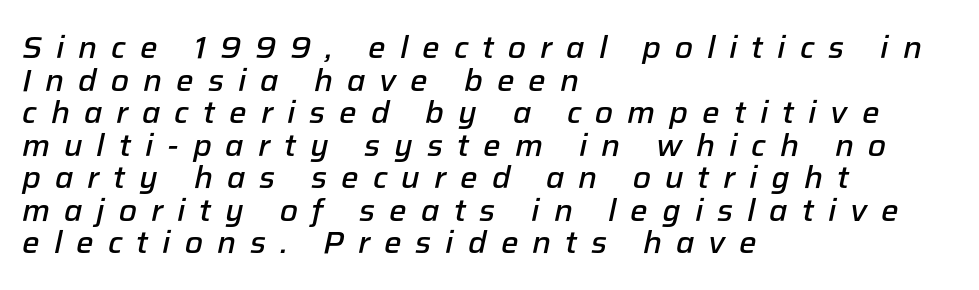
The image shows 31 px semibold type, italic (leaning right); set left-aligned, tight line spacing (1.05x), unusually wide letter spacing (+0.45 em), not underlined; low stroke contrast and a medium x-height.
